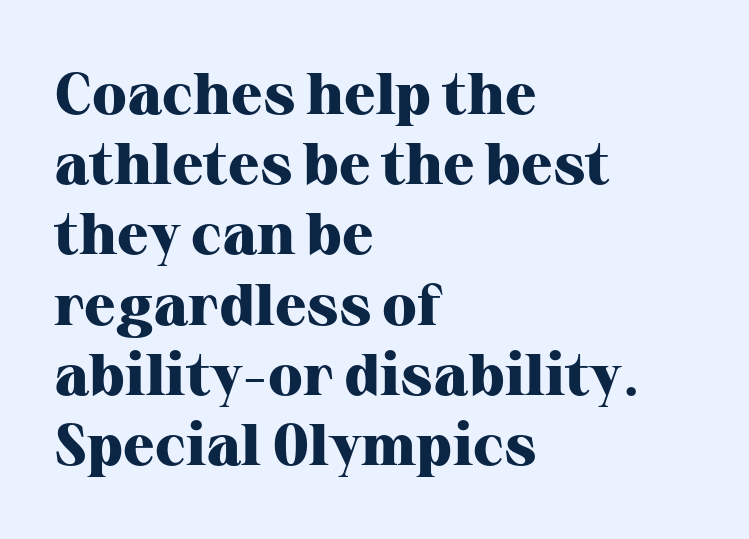
The image shows 58 px heavy serif type, upright; set left-aligned, line spacing 1.21x, normal letter spacing, not underlined; high stroke contrast and a medium x-height.
